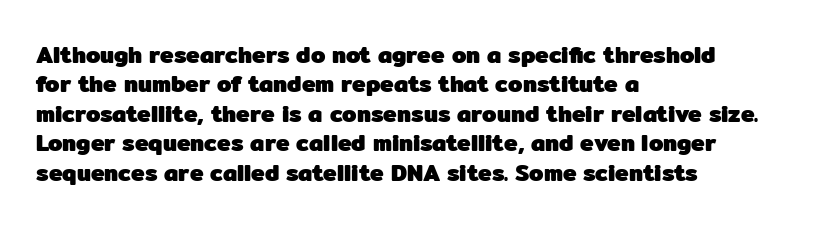
Q: Is the text bold? A: Yes.
Q: Is the text italic (slanted)? A: No, it is upright.
Q: Is the text underlined? A: No.
Q: How is the paragraph aligned? A: Left-aligned.
Q: Is the spacing between letters normal or unusually wide? A: Normal.
Q: Is the spacing between lines tight, normal or loose? A: Normal.
